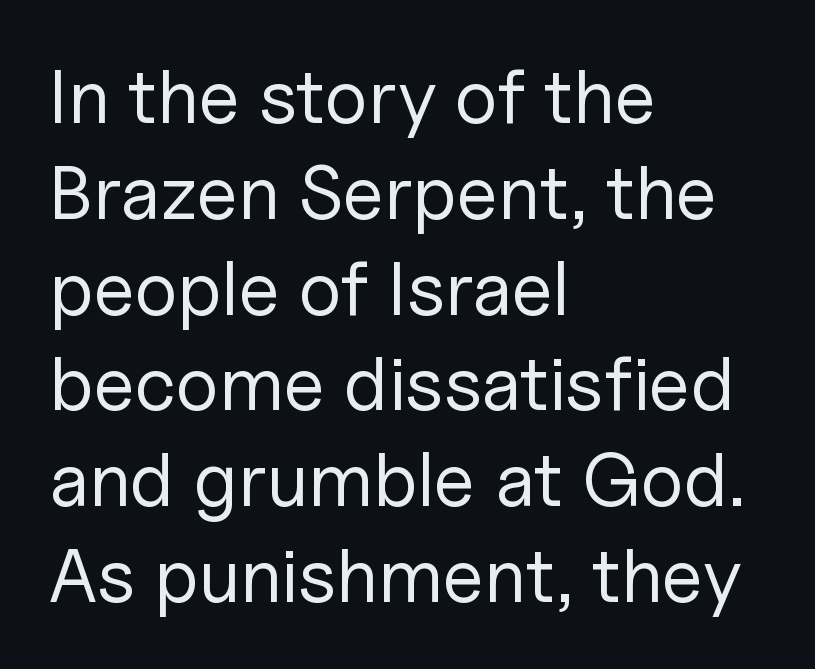
Quick note: underline off. Summary of weight: not heavy and not bold. Unlike a traditional serif, this face leaves its strokes unadorned. In terms of posture, this sample is upright. Tracking value appears to be zero — textbook default spacing.
